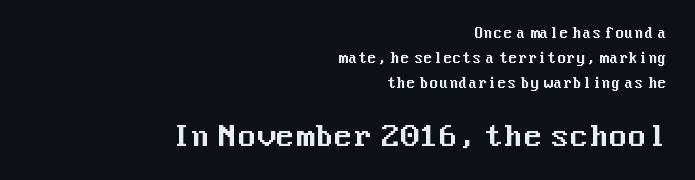
{"serif": "no", "italic": "no", "width": "normal", "stroke_contrast": "medium", "x_height": "medium", "underline": "no", "align": "right", "line_spacing_ratio": 1.77, "letter_spacing": "normal", "letter_spacing_em": 0.0, "larger_block": "second", "size_ratio": 2.0, "glyph_px": 28}
